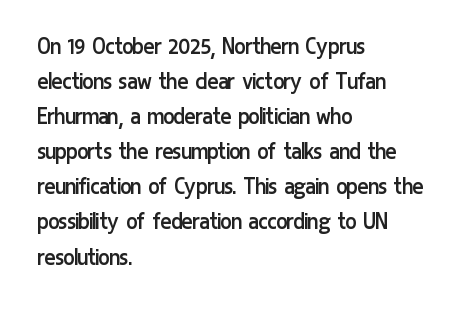
The image shows 26 px text type, upright; set left-aligned, normal line spacing (1.35x), normal letter spacing, not underlined.
